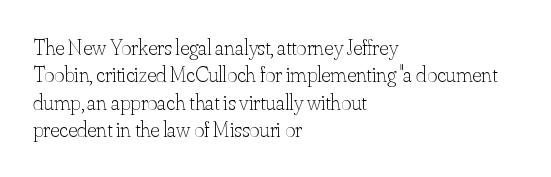
Q: Is the text bold? A: No.
Q: Is the text italic (slanted)? A: No, it is upright.
Q: Is the text underlined? A: No.
Q: How is the paragraph aligned? A: Left-aligned.
Q: Is the spacing between letters normal or unusually wide? A: Normal.
Q: Is the spacing between lines tight, normal or loose? A: Normal.
